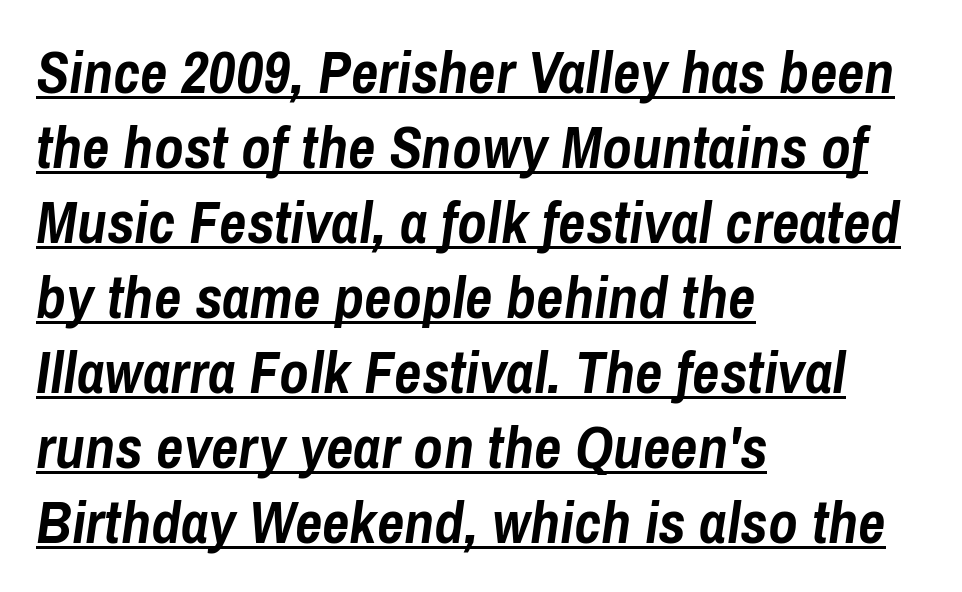
{"italic": "yes", "lean": "right", "slant_degrees": 8, "bold": "yes", "weight": "semibold", "width": "condensed", "stroke_contrast": "low", "x_height": "medium", "monospaced": "no", "underline": "yes", "align": "left", "line_spacing": "normal", "line_spacing_ratio": 1.25, "letter_spacing": "normal", "letter_spacing_em": 0.0, "glyph_px": 60}
